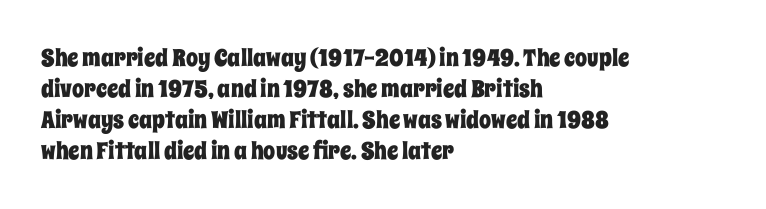
The rag falls on the right side of this text block. How would I describe the line gaps? Plain and ordinary. Ordinary non-slanted type is in use. The gaps between neighbouring characters are ordinary and unremarkable.
